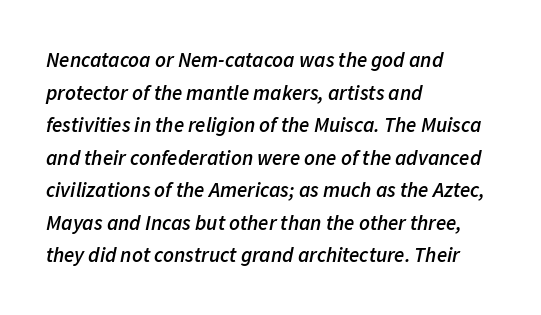
Words float on clear page, feet unadorned. Semibold letterforms, between regular and bold. The lines are quadded left. An italicized treatment has been applied to the whole sample. The tracking reads as untouched default to a designer's eye.
